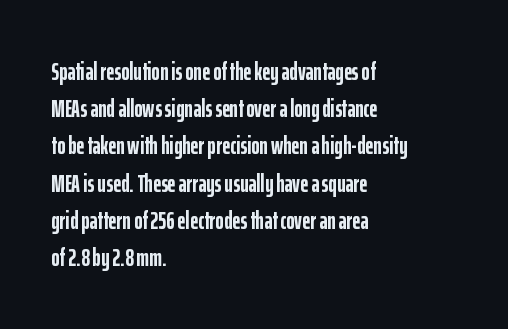
Italic: no, the glyphs are upright roman. Weight: bold. A typesetter would call this zero additional tracking. Does the copy run flush right? No — it runs flush left. In terms of leading, this rendering sits right in the middle. Quick note: underline off.
